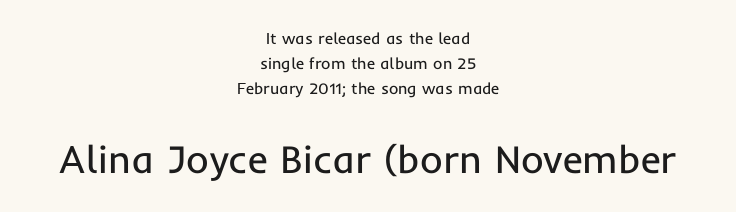
{"serif": "no", "italic": "no", "bold": "no", "weight": "regular", "width": "normal", "stroke_contrast": "low", "x_height": "medium", "monospaced": "no", "underline": "no", "align": "center", "line_spacing": "normal", "line_spacing_ratio": 1.56, "letter_spacing": "normal", "letter_spacing_em": 0.0, "larger_block": "second", "size_ratio": 2.44, "glyph_px": 39}
